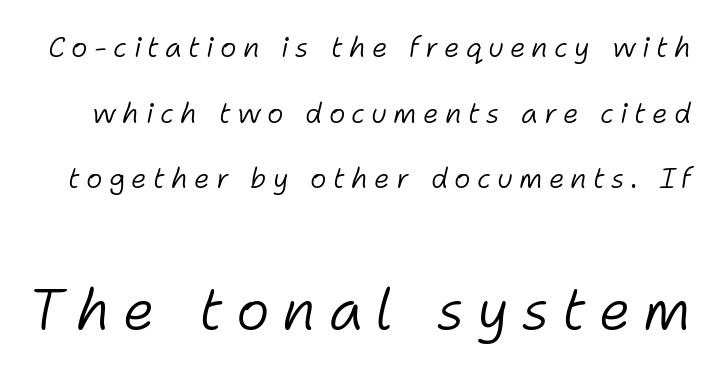
The image shows 57 px light type, italic (leaning right); set loose line spacing (2.34x), unusually wide letter spacing (+0.22 em), not underlined; the second (bottom) block is 2.04x larger; low stroke contrast and a medium x-height.
